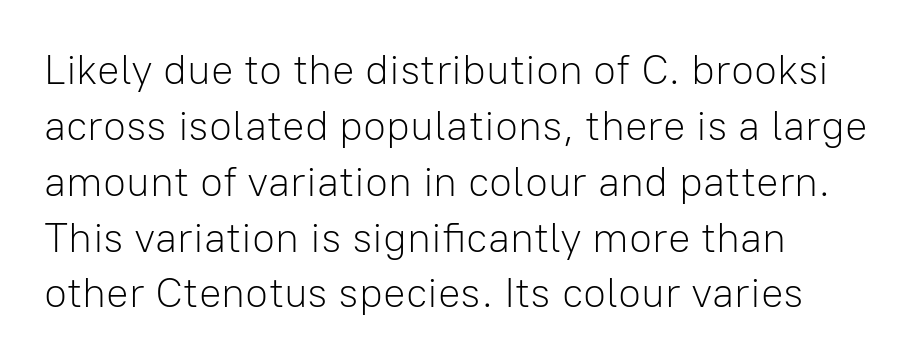
There is no visible air inserted between adjacent glyphs. Unlike italic type, these characters show no tilt at all. The rendering shows plain stroke endings on the letterforms — a sans-serif design. Reading down the block, your eye returns to a fixed left position each line.
